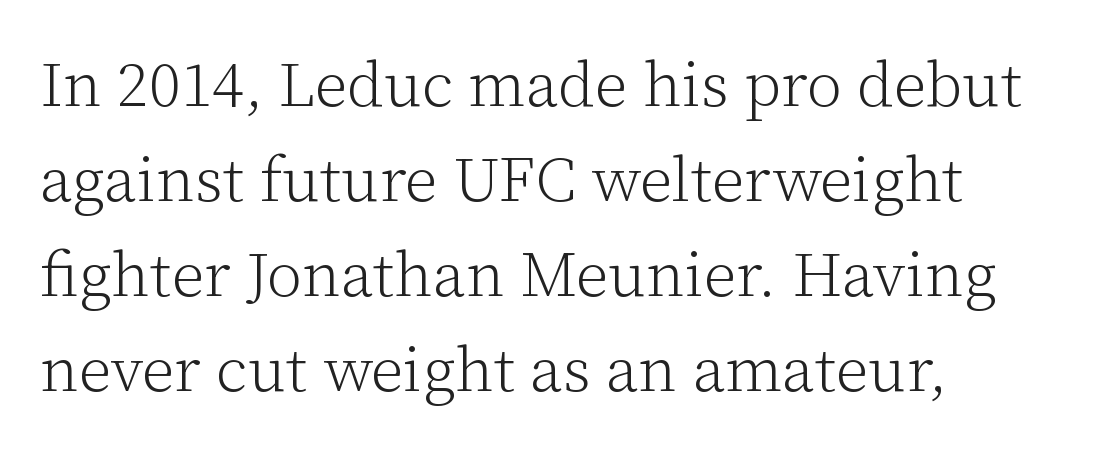
The image shows 63 px light serif type, upright; set left-aligned, normal line spacing (1.51x), normal letter spacing, not underlined; low stroke contrast and a medium x-height.
